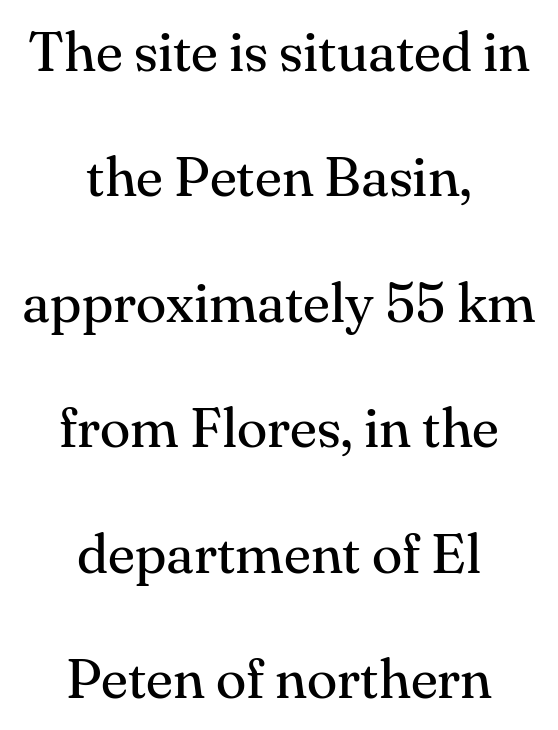
Q: Is the text bold? A: No.
Q: Is the text italic (slanted)? A: No, it is upright.
Q: Is the typeface a serif or a sans-serif typeface? A: Serif.
Q: Is the text underlined? A: No.
Q: How is the paragraph aligned? A: Centered.
Q: Is the spacing between letters normal or unusually wide? A: Normal.
Q: Is the spacing between lines tight, normal or loose? A: Loose.
Q: Width (condensed, normal, or wide)? A: Normal.
Q: Stroke contrast? A: Medium.
Q: x-height? A: Small.
Q: Monospaced? A: No.
